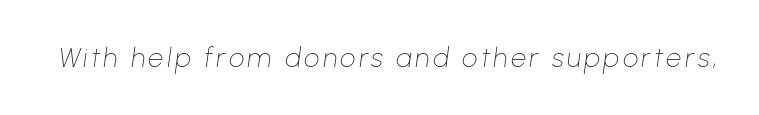
Q: Is the text bold? A: No.
Q: Is the text italic (slanted)? A: Yes, it leans right by about 8 degrees.
Q: Is the text underlined? A: No.
